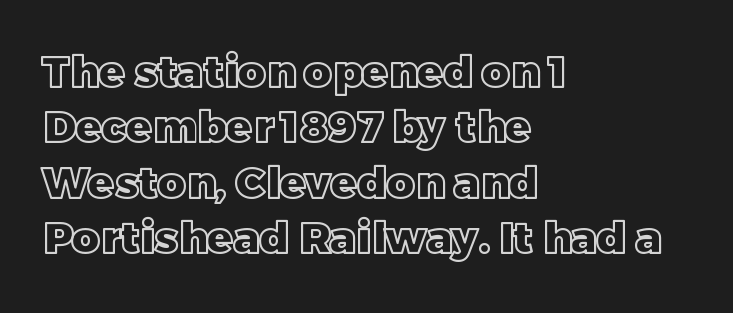
{"italic": "no", "width": "normal", "x_height": "large", "monospaced": "no", "underline": "no", "align": "left", "line_spacing": "normal", "line_spacing_ratio": 1.29, "letter_spacing": "normal", "letter_spacing_em": 0.0, "glyph_px": 43}
